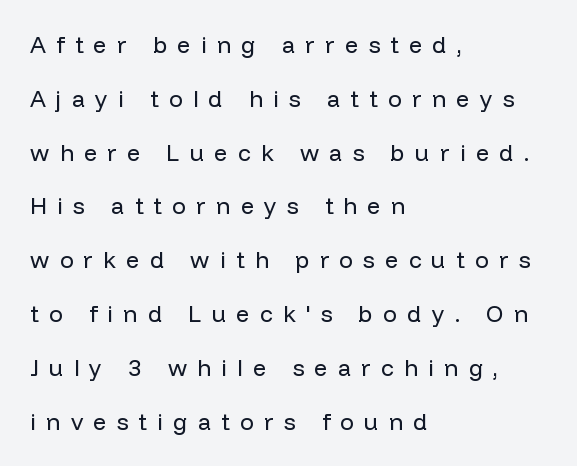
Q: Is the text bold? A: No.
Q: Is the text italic (slanted)? A: No, it is upright.
Q: Is the text underlined? A: No.
Q: How is the paragraph aligned? A: Left-aligned.
Q: Is the spacing between letters normal or unusually wide? A: Unusually wide.
Q: Is the spacing between lines tight, normal or loose? A: Loose.
